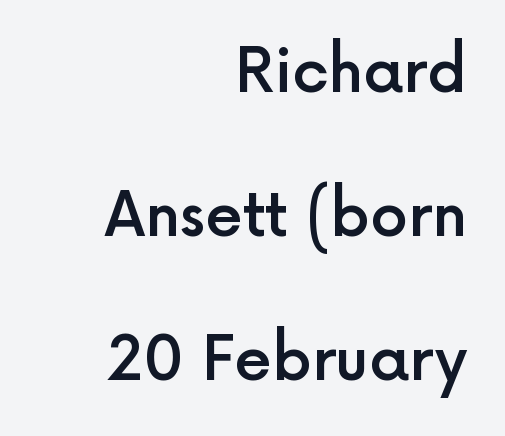
Characters follow at the spacing the type designer built in. Is this a sans? Yes — the strokes have no serifs. The strokes are fattened partway — semibold, not bold. Looks like regular typesetting: each glyph gets only the width it needs. This sample trades compactness for vertical openness between lines. Is there any slant? The stems are plumb.
